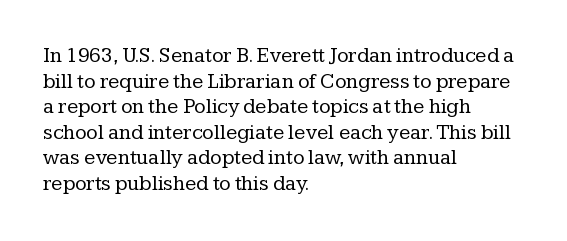
Does extra space separate the letters? No, they use regular spacing. The passage is arranged the way most books set body copy — flush left. The area under the type is left untouched. The face looks like a standard text weight, possibly lighter. Notice how the stems are strictly vertical — no italics here.
